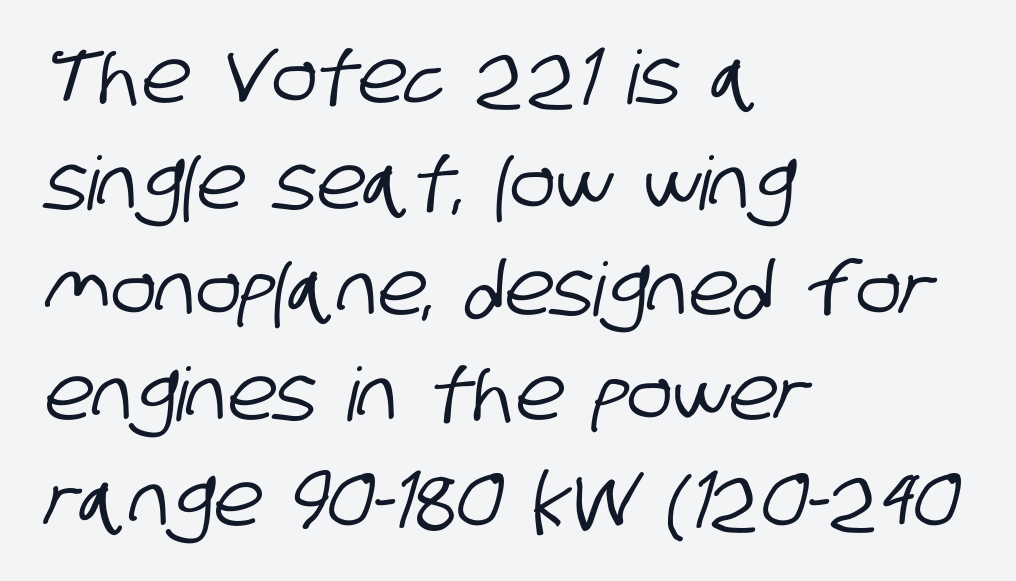
{"serif": "no", "width": "condensed", "stroke_contrast": "low", "x_height": "large", "monospaced": "no", "underline": "no", "align": "left", "line_spacing": "normal", "line_spacing_ratio": 1.43, "letter_spacing": "normal", "letter_spacing_em": 0.0, "glyph_px": 74}
